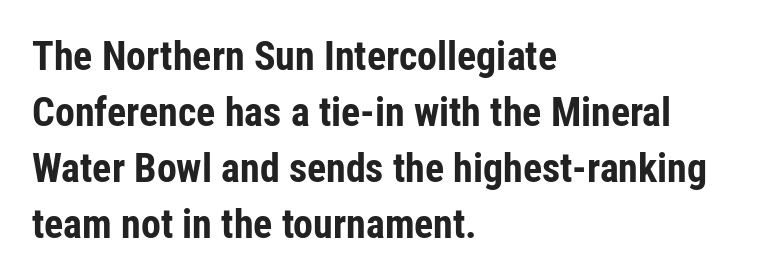
The type sits square on the baseline with zero lean. Pretty heavy lettering here — definitely bold. This rendering employs a face without finishing strokes, i.e., a sans-serif. The space beneath each line is pristine and unruled. You could not count columns in this text — the font is proportionally spaced.
